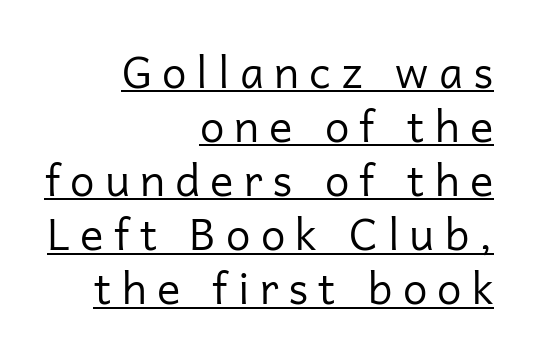
A quiet, ordinary-to-light weight characterises the typeface. Think of a printed novel: that variable character pitch is what you see here. This rendering employs a face without finishing strokes, i.e., a sans-serif. You could only call the tracking loose — the letters float apart.
